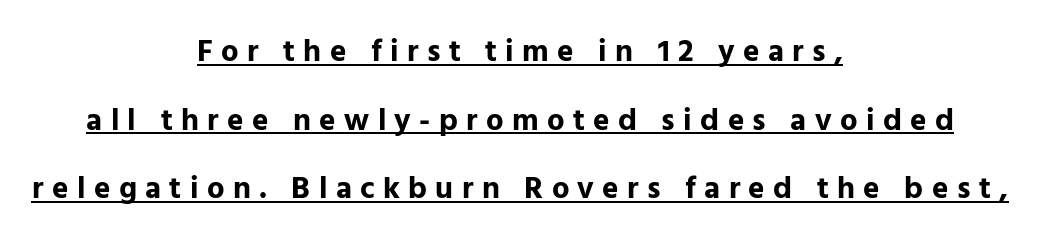
The image shows 31 px bold sans-serif type, upright; set centered, loose line spacing (2.21x), unusually wide letter spacing (+0.27 em), underlined; low stroke contrast and a medium x-height.
